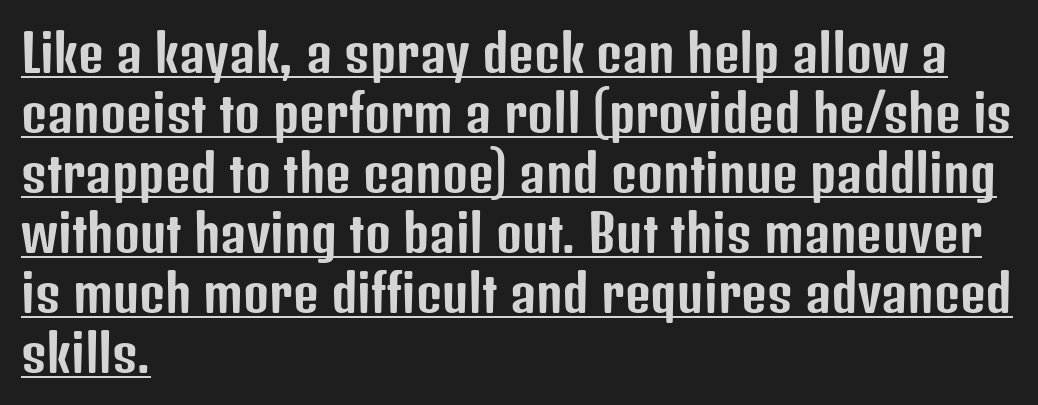
{"serif": "no", "italic": "no", "width": "condensed", "stroke_contrast": "low", "x_height": "medium", "monospaced": "no", "underline": "yes", "align": "left", "line_spacing_ratio": 1.2, "letter_spacing": "normal", "letter_spacing_em": 0.0, "glyph_px": 50}
